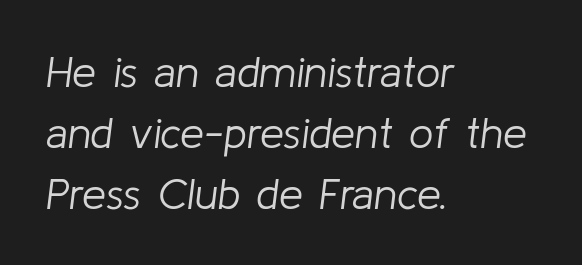
Q: Is the text bold? A: No.
Q: Is the text italic (slanted)? A: Yes, it leans right by about 8 degrees.
Q: Is the text underlined? A: No.
Q: How is the paragraph aligned? A: Left-aligned.
Q: Is the spacing between letters normal or unusually wide? A: Normal.
Q: Is the spacing between lines tight, normal or loose? A: Normal.
Q: Width (condensed, normal, or wide)? A: Normal.
Q: Stroke contrast? A: Low.
Q: x-height? A: Medium.
Q: Monospaced? A: No.
